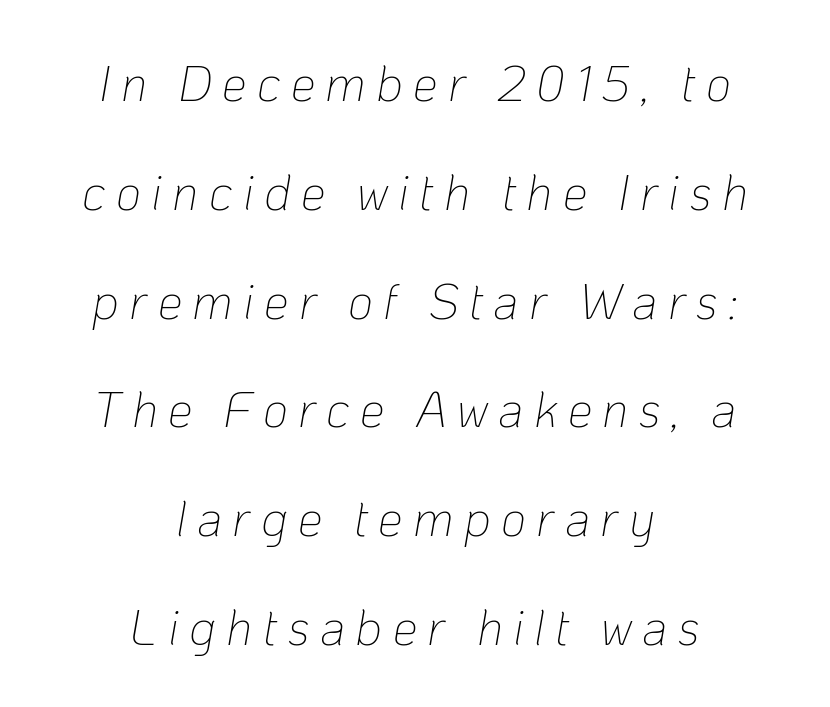
{"italic": "yes", "lean": "right", "slant_degrees": 10, "bold": "no", "weight": "thin", "width": "normal", "stroke_contrast": "low", "x_height": "medium", "monospaced": "no", "underline": "no", "align": "center", "line_spacing": "loose", "line_spacing_ratio": 2.22, "letter_spacing": "wide", "letter_spacing_em": 0.21, "glyph_px": 49}
